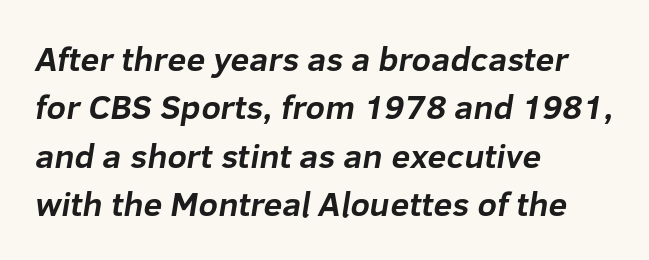
The image shows 34 px bold sans-serif type; set left-aligned, normal line spacing (1.42x), normal letter spacing, not underlined; low stroke contrast and a medium x-height.
